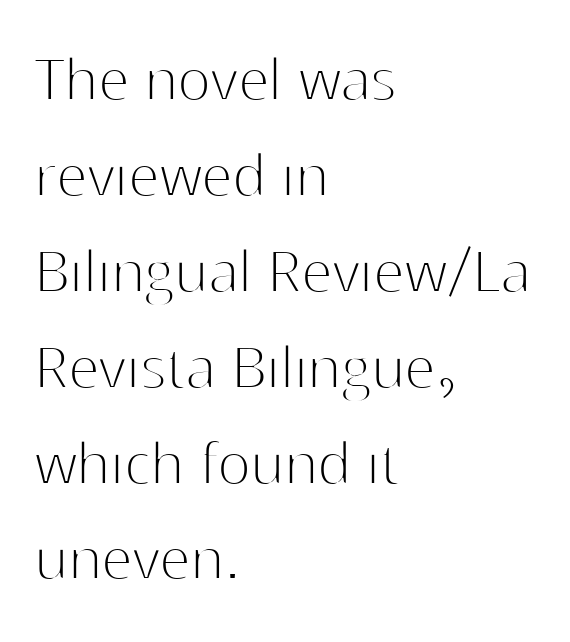
Nothing sits at the stroke ends, so this counts as sans-serif. The typesetter chose a ragged-right arrangement here. Posture: straight, roman, zero tilt. The letters advance in unequal steps, a hallmark of proportional type. A bare baseline throughout the passage. Standard letterfit; no display-style spreading of the glyphs.
